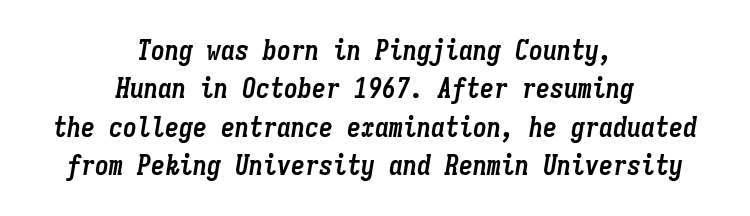
The image shows 28 px semibold, condensed type, italic (leaning right), monospaced; set centered, normal line spacing (1.37x), normal letter spacing, not underlined; low stroke contrast and a medium x-height.
